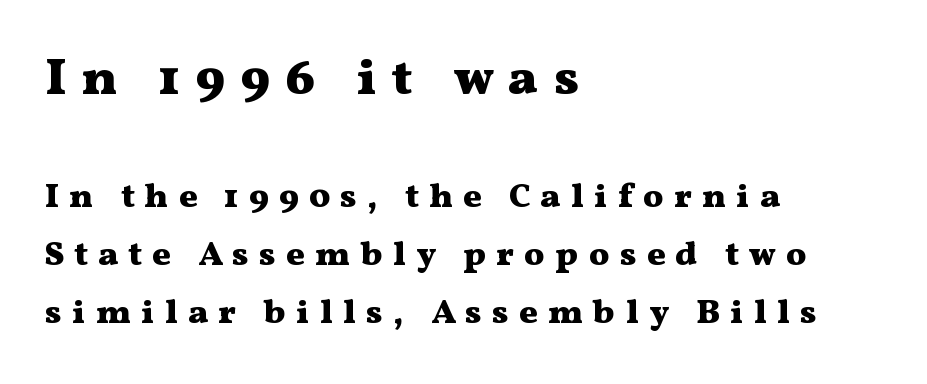
The image shows 51 px heavy, wide serif type, upright; set left-aligned, line spacing 1.72x, unusually wide letter spacing (+0.3 em), not underlined; the first (top) block is 1.5x larger; medium stroke contrast and a medium x-height.
